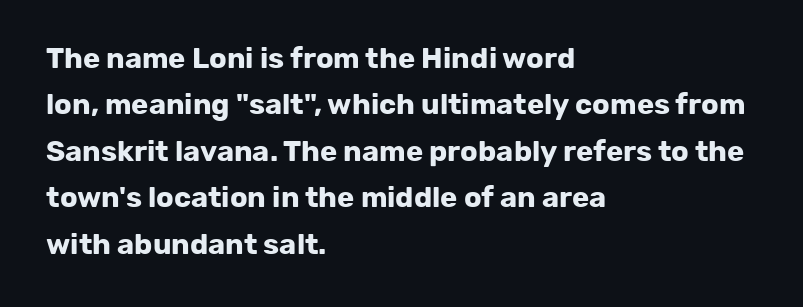
Look at the stroke-to-counter ratio: heavy, a bold. Descenders are the only things crossing below the line. Spacing verdict: proportional, widths tailored to each character. Students, note that the glyphs here touch the page at normal intervals.
